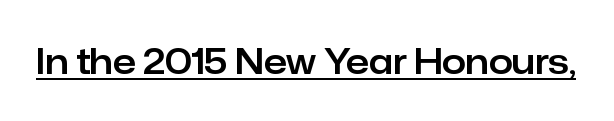
{"serif": "no", "italic": "no", "width": "normal", "stroke_contrast": "low", "x_height": "medium", "monospaced": "no", "underline": "yes", "letter_spacing": "normal", "letter_spacing_em": 0.0, "glyph_px": 34}
